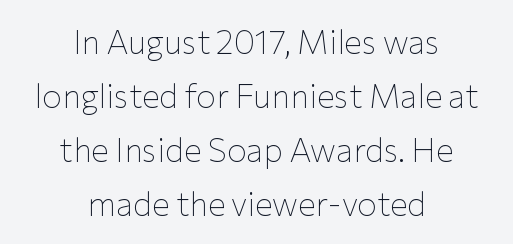
Q: Is the text bold? A: No.
Q: Is the text italic (slanted)? A: No, it is upright.
Q: Is the typeface a serif or a sans-serif typeface? A: Sans-serif.
Q: Is the text underlined? A: No.
Q: How is the paragraph aligned? A: Centered.
Q: Is the spacing between letters normal or unusually wide? A: Normal.
Q: Is the spacing between lines tight, normal or loose? A: Normal.
Q: Width (condensed, normal, or wide)? A: Normal.
Q: Stroke contrast? A: Low.
Q: x-height? A: Medium.
Q: Monospaced? A: No.
